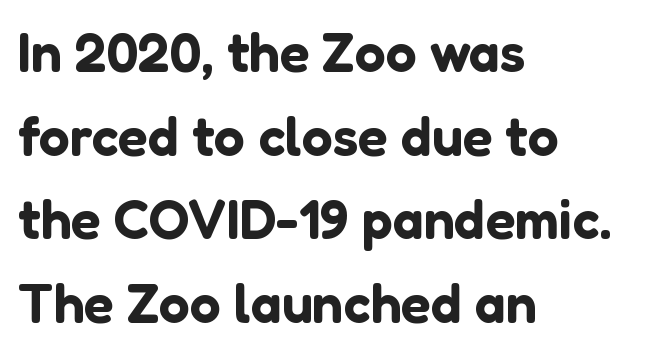
The passage shown is typeset with a sans-serif family. Typeset ragged right — the left edge is the straight one. The face used here is proportionally spaced, like ordinary book or web type. Italic? Not at all — the glyphs are vertical. Honestly, the letter spacing is just normal — you wouldn't notice it. The designer left line spacing at the default.
